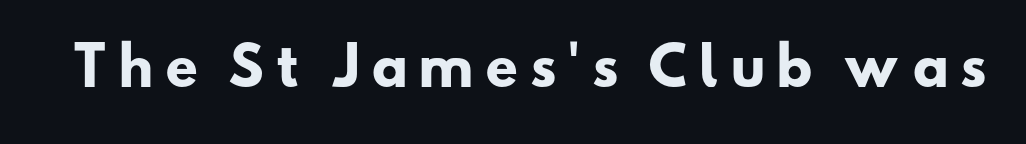
Only glyphs here, with clear space below each row. Here the designer chose a conventional face with non-uniform glyph widths. Heavy, bold letterforms. Regarding serifs, this sample does without them.
